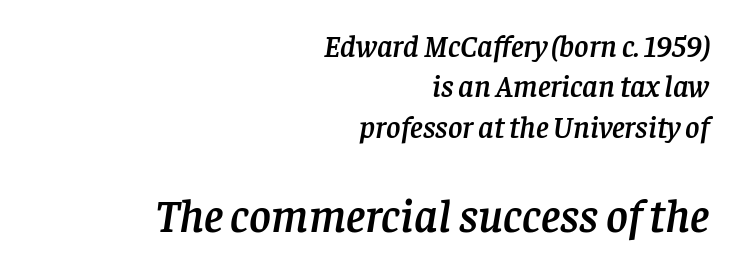
{"serif": "yes", "italic": "yes", "lean": "right", "slant_degrees": 8, "width": "normal", "stroke_contrast": "low", "x_height": "large", "monospaced": "no", "underline": "no", "align": "right", "line_spacing": "normal", "line_spacing_ratio": 1.3, "letter_spacing": "normal", "letter_spacing_em": 0.0, "larger_block": "second", "size_ratio": 1.52, "glyph_px": 47}
